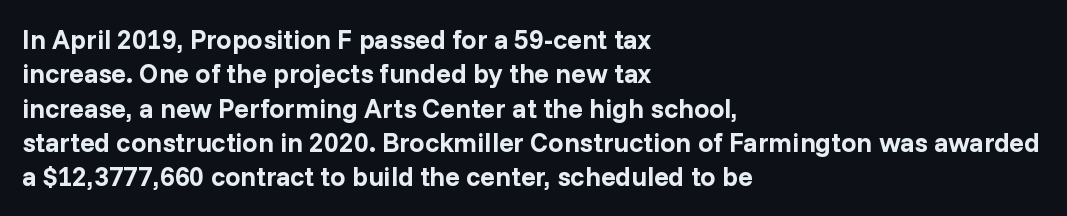
The image shows 27 px bold type, upright; set left-aligned, normal line spacing (1.27x), normal letter spacing, not underlined.
